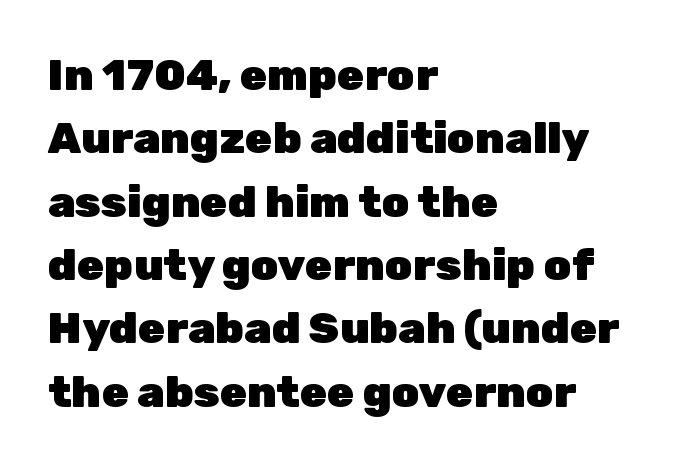
The vertical gap from one line to the next is medium. A typesetter would call this proportional, since set widths differ per character. The font family rendered here belongs to the sans-serif group. I'd describe the lettering as bold — thick and assertive. Check the space under the baseline: it is left empty.
